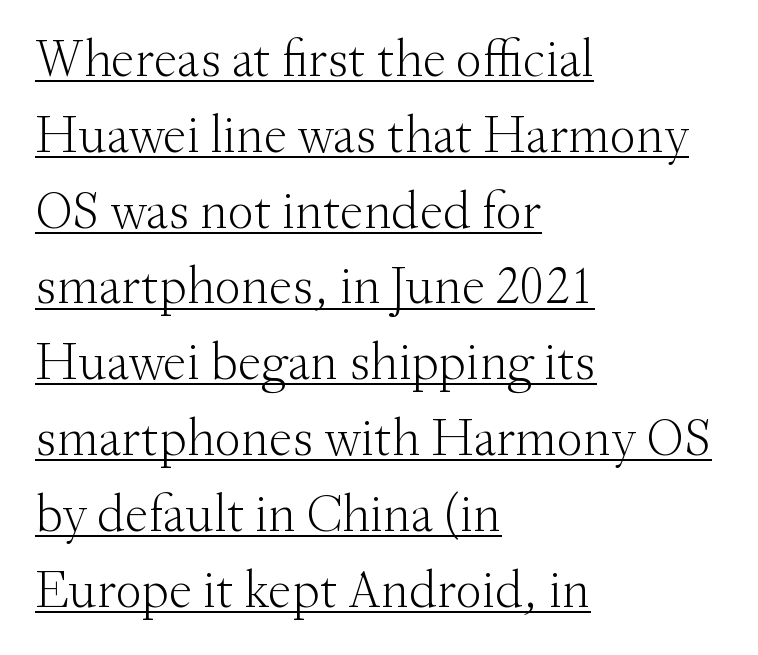
The image shows 53 px light serif type, upright; set left-aligned, normal line spacing (1.43x), normal letter spacing, underlined; medium stroke contrast and a small x-height.
